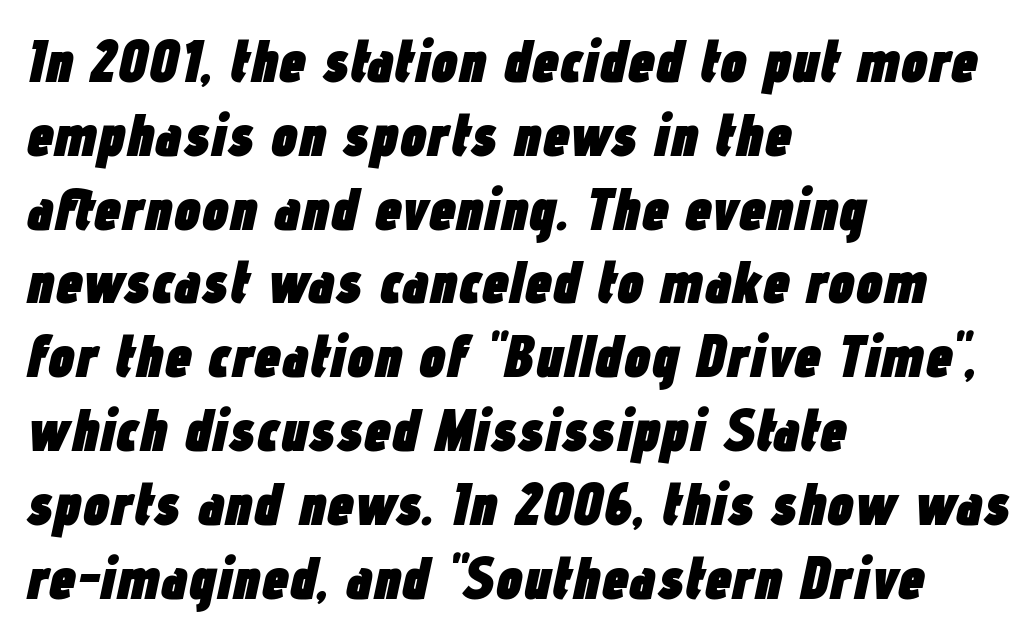
Q: Is the text bold? A: Yes.
Q: Is the text italic (slanted)? A: Yes, it leans right by about 12 degrees.
Q: Is the text underlined? A: No.
Q: How is the paragraph aligned? A: Left-aligned.
Q: Is the spacing between letters normal or unusually wide? A: Normal.
Q: Width (condensed, normal, or wide)? A: Condensed.
Q: Stroke contrast? A: Low.
Q: x-height? A: Medium.
Q: Monospaced? A: No.
